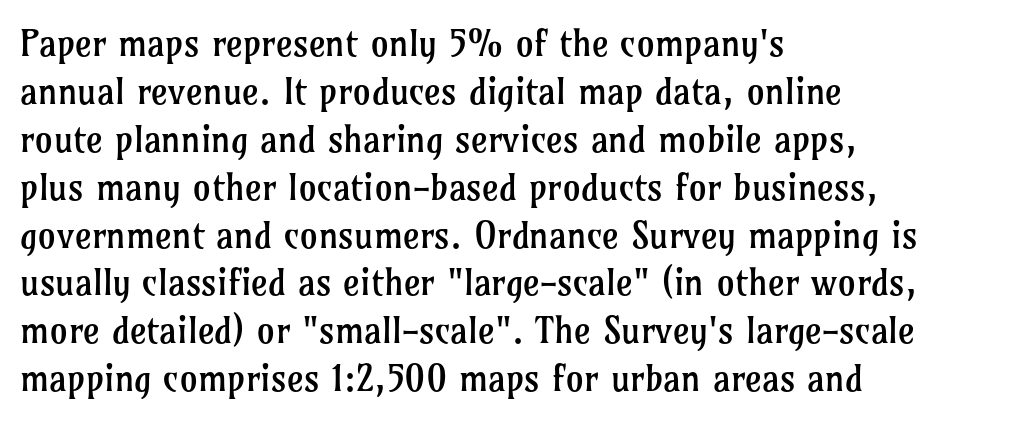
{"serif": "yes", "italic": "no", "bold": "no", "weight": "regular", "width": "normal", "stroke_contrast": "low", "x_height": "medium", "monospaced": "no", "underline": "no", "align": "left", "line_spacing": "normal", "line_spacing_ratio": 1.33, "letter_spacing": "normal", "letter_spacing_em": 0.0, "glyph_px": 36}
